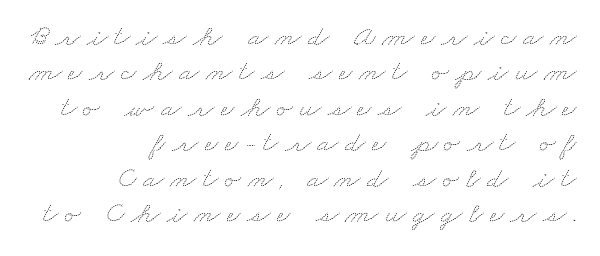
{"bold": "no", "weight": "thin", "width": "wide", "stroke_contrast": "medium", "x_height": "small", "monospaced": "no", "underline": "no", "align": "right", "line_spacing_ratio": 1.18, "letter_spacing": "wide", "letter_spacing_em": 0.22, "glyph_px": 30}
